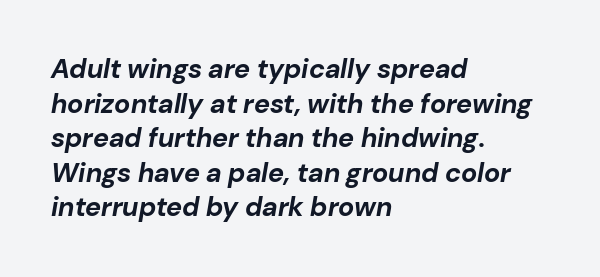
{"italic": "yes", "lean": "right", "slant_degrees": 10, "bold": "yes", "underline": "no", "align": "left", "line_spacing": "normal", "line_spacing_ratio": 1.28, "letter_spacing": "normal", "letter_spacing_em": 0.0, "glyph_px": 27}
